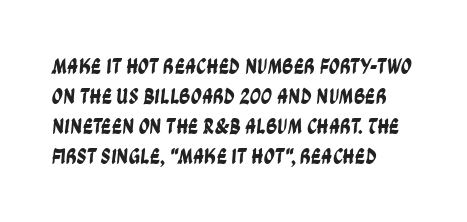
{"underline": "no", "align": "left", "line_spacing": "normal", "line_spacing_ratio": 1.36, "letter_spacing": "normal", "letter_spacing_em": 0.0, "glyph_px": 22}
